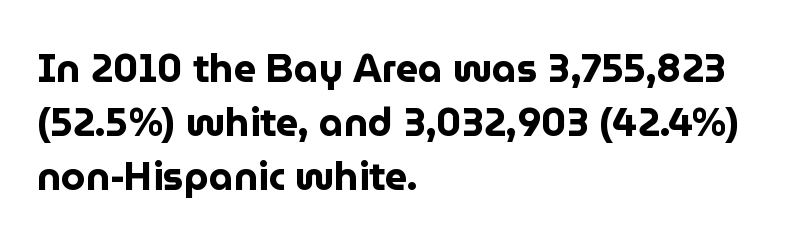
The image shows 39 px bold sans-serif type, upright; set left-aligned, normal line spacing (1.39x), normal letter spacing, not underlined; low stroke contrast and a medium x-height.
